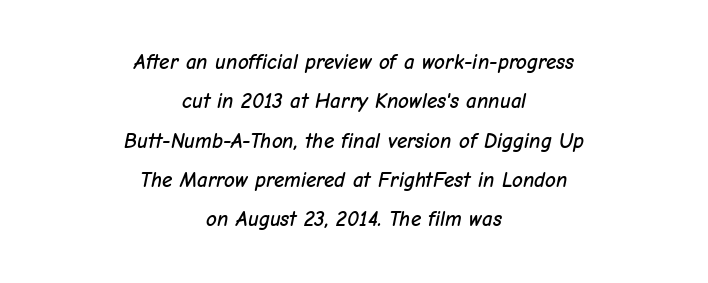
Q: Is the text italic (slanted)? A: Yes, it leans right by about 12 degrees.
Q: Is the text underlined? A: No.
Q: How is the paragraph aligned? A: Centered.
Q: Is the spacing between letters normal or unusually wide? A: Normal.
